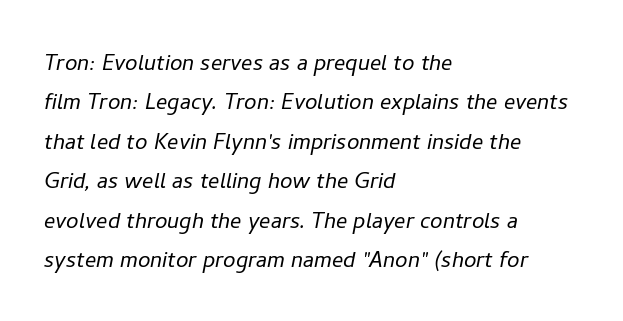
{"italic": "yes", "lean": "right", "slant_degrees": 11, "bold": "no", "weight": "light", "width": "normal", "stroke_contrast": "low", "x_height": "medium", "monospaced": "no", "underline": "no", "align": "left", "line_spacing": "normal", "line_spacing_ratio": 1.41, "letter_spacing": "normal", "letter_spacing_em": 0.0, "glyph_px": 28}
